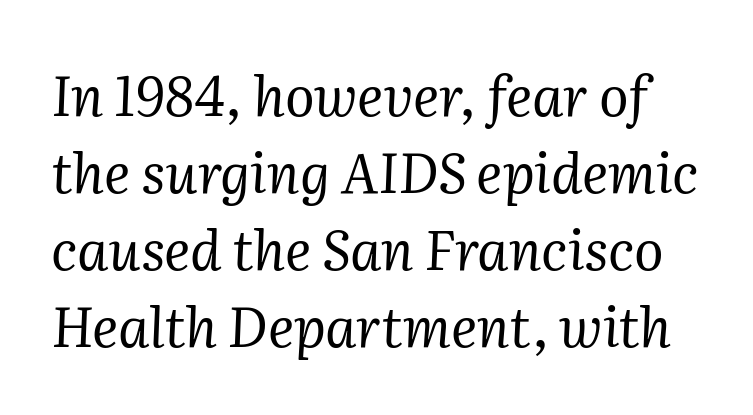
{"serif": "yes", "italic": "yes", "lean": "right", "slant_degrees": 2, "bold": "no", "weight": "regular", "width": "normal", "stroke_contrast": "medium", "x_height": "medium", "monospaced": "no", "underline": "no", "line_spacing": "normal", "line_spacing_ratio": 1.4, "letter_spacing": "normal", "letter_spacing_em": 0.0, "glyph_px": 55}
